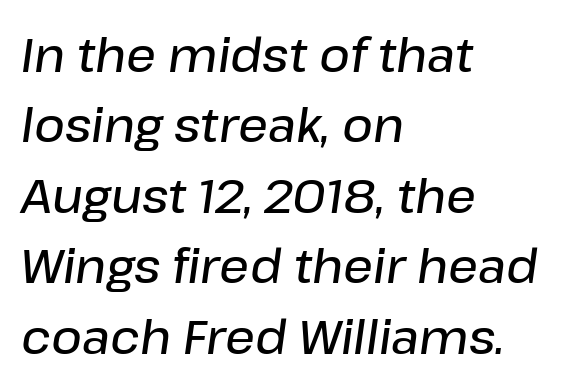
The image shows 47 px semibold type, italic (leaning right); set left-aligned, normal line spacing (1.5x), normal letter spacing, not underlined; low stroke contrast and a medium x-height.
